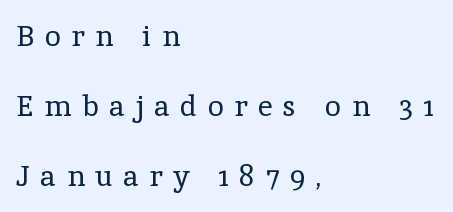
{"serif": "yes", "italic": "no", "bold": "no", "weight": "regular", "width": "normal", "x_height": "medium", "monospaced": "no", "underline": "no", "align": "left", "line_spacing": "loose", "line_spacing_ratio": 2.42, "letter_spacing": "wide", "letter_spacing_em": 0.37, "glyph_px": 29}
